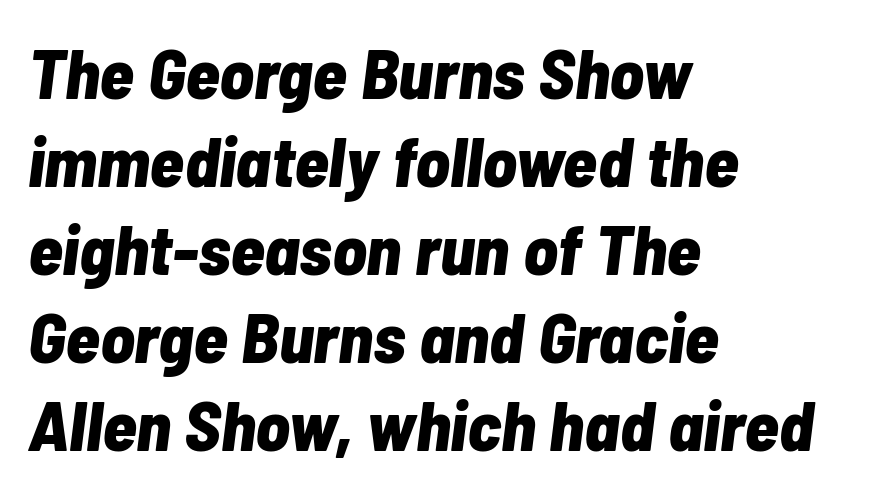
Q: Is the text bold? A: Yes.
Q: Is the text italic (slanted)? A: Yes, it leans right by about 7 degrees.
Q: Is the text underlined? A: No.
Q: How is the paragraph aligned? A: Left-aligned.
Q: Is the spacing between letters normal or unusually wide? A: Normal.
Q: Width (condensed, normal, or wide)? A: Condensed.
Q: Stroke contrast? A: Low.
Q: x-height? A: Medium.
Q: Monospaced? A: No.
